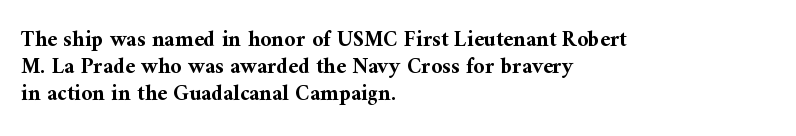
The image shows 22 px bold type, upright; set left-aligned, line spacing 1.23x, normal letter spacing, not underlined.
